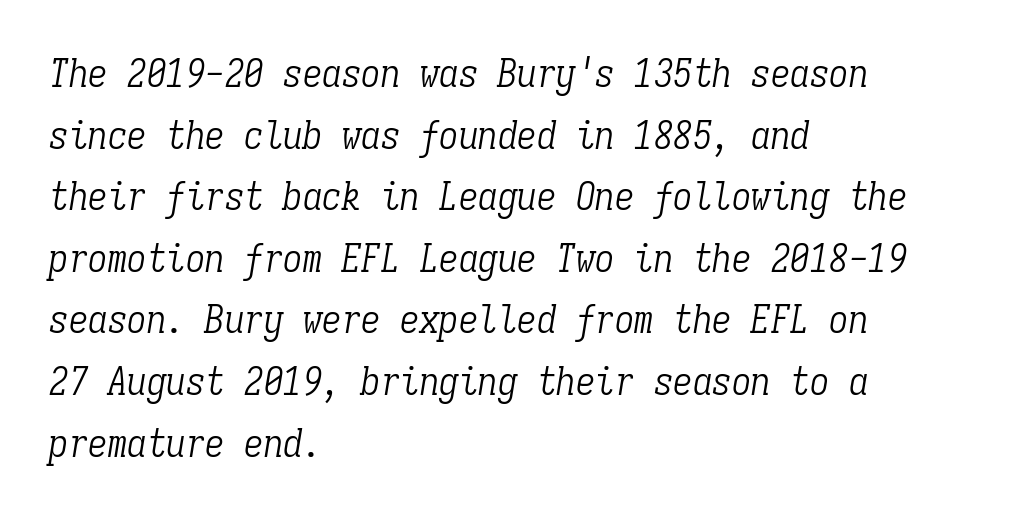
Q: Is the text bold? A: No.
Q: Is the text italic (slanted)? A: Yes, it leans right by about 9 degrees.
Q: Is the typeface a serif or a sans-serif typeface? A: Serif.
Q: Is the text underlined? A: No.
Q: How is the paragraph aligned? A: Left-aligned.
Q: Is the spacing between letters normal or unusually wide? A: Normal.
Q: Is the spacing between lines tight, normal or loose? A: Normal.
Q: Width (condensed, normal, or wide)? A: Condensed.
Q: Stroke contrast? A: Low.
Q: x-height? A: Medium.
Q: Monospaced? A: Yes.
